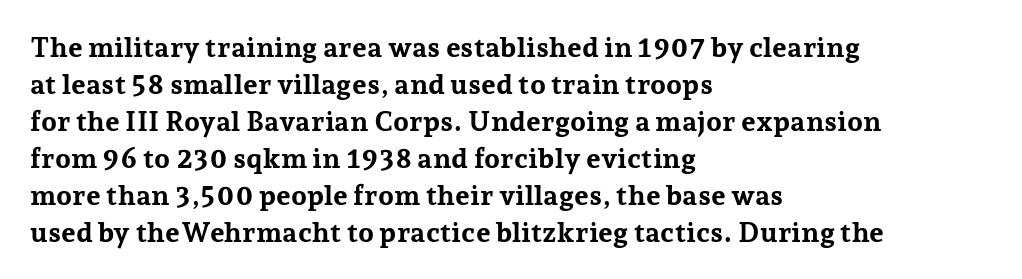
Q: Is the text bold? A: Yes.
Q: Is the text italic (slanted)? A: No, it is upright.
Q: Is the typeface a serif or a sans-serif typeface? A: Serif.
Q: Is the text underlined? A: No.
Q: How is the paragraph aligned? A: Left-aligned.
Q: Is the spacing between letters normal or unusually wide? A: Normal.
Q: Is the spacing between lines tight, normal or loose? A: Normal.
Q: Width (condensed, normal, or wide)? A: Normal.
Q: Stroke contrast? A: Low.
Q: x-height? A: Medium.
Q: Monospaced? A: No.
